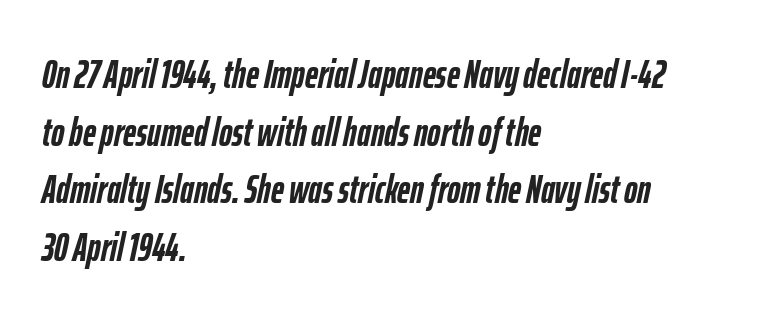
Every letter is thick-stroked: bold, no question. Does extra space separate the letters? No, they use regular spacing. This sample has the flowing, uneven cadence of proportional lettering. Slanted lettering throughout.
